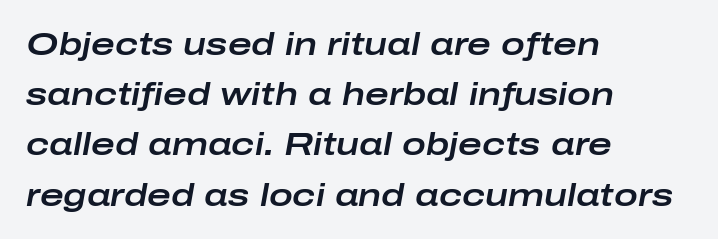
Inter-character spacing is left at the font's built-in metrics. Horizontal alignment here is leftward, the default for most running prose. Descender tails drop into unmarked territory. What's the leading like? Ordinary, nothing unusual. Slanted lettering throughout. Looks like regular typesetting: each glyph gets only the width it needs.
